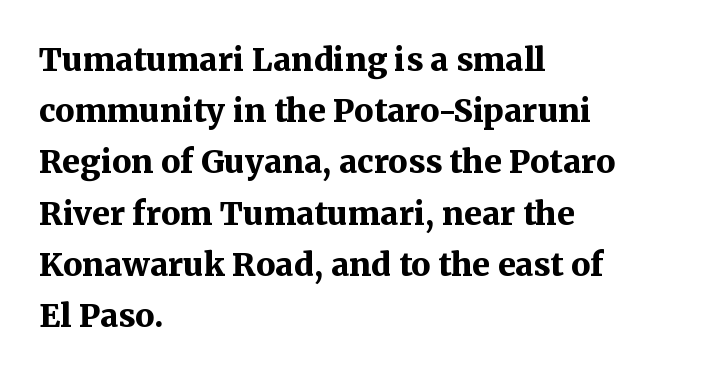
{"serif": "yes", "italic": "no", "bold": "yes", "weight": "bold", "width": "normal", "stroke_contrast": "medium", "x_height": "medium", "monospaced": "no", "underline": "no", "align": "left", "line_spacing": "normal", "line_spacing_ratio": 1.6, "letter_spacing": "normal", "letter_spacing_em": 0.0, "glyph_px": 32}
